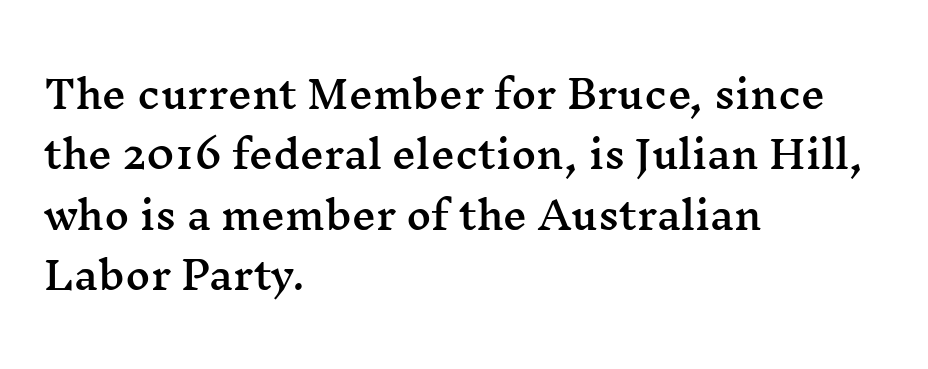
{"serif": "yes", "italic": "no", "width": "wide", "stroke_contrast": "medium", "x_height": "medium", "monospaced": "no", "underline": "no", "align": "left", "line_spacing": "normal", "line_spacing_ratio": 1.59, "letter_spacing": "normal", "letter_spacing_em": 0.0, "glyph_px": 38}
